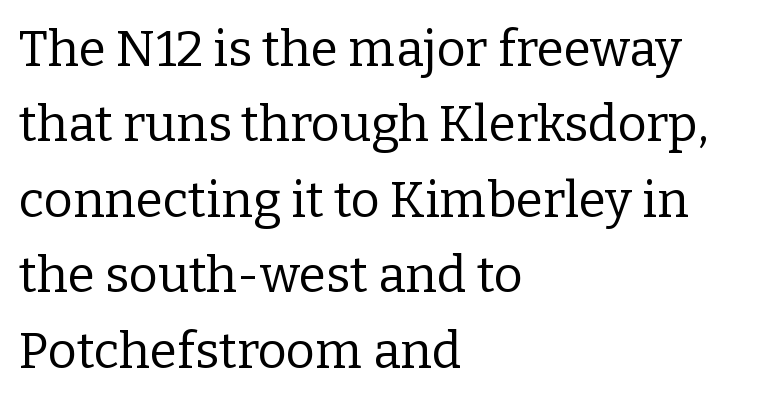
Posture: upright roman. The glyphs are unaccompanied by any horizontal stroke below them. In terms of letterspacing, this is plain default setting. The typeface chosen for these lines features serifs. Heft: none added — not bold. You could not count columns in this text — the font is proportionally spaced.
